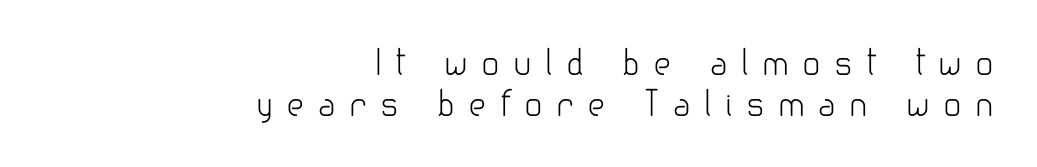
Honestly, there is no underline to notice here at all. The letters stand upright; this is a roman face. Examine the stroke ends and you'll find no serifs. The typesetting does not lean heavy: it is not bold.
